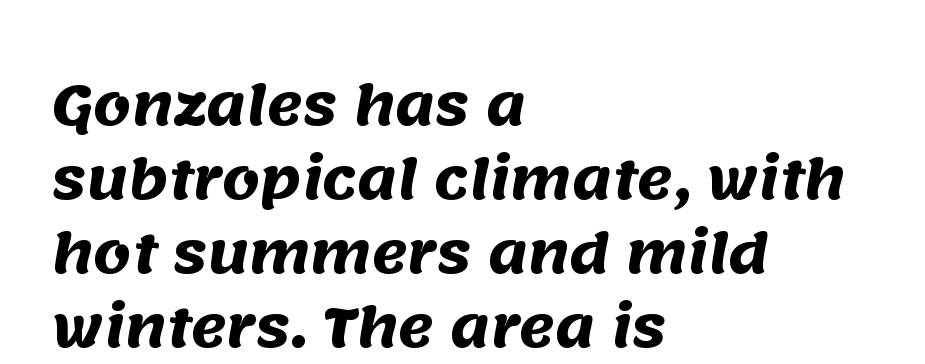
Q: Is the text bold? A: Yes.
Q: Is the typeface a serif or a sans-serif typeface? A: Sans-serif.
Q: Is the text underlined? A: No.
Q: How is the paragraph aligned? A: Left-aligned.
Q: Is the spacing between letters normal or unusually wide? A: Normal.
Q: Is the spacing between lines tight, normal or loose? A: Normal.
Q: Width (condensed, normal, or wide)? A: Normal.
Q: Stroke contrast? A: Medium.
Q: x-height? A: Large.
Q: Monospaced? A: No.
